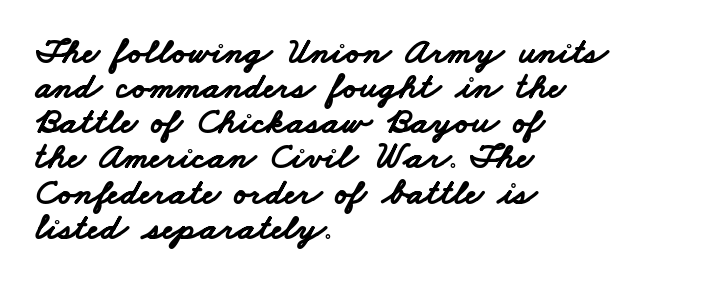
{"serif": "no", "bold": "yes", "weight": "bold", "width": "wide", "stroke_contrast": "low", "x_height": "small", "monospaced": "no", "underline": "no", "align": "left", "line_spacing": "tight", "line_spacing_ratio": 0.95, "letter_spacing": "normal", "letter_spacing_em": 0.0, "glyph_px": 37}
